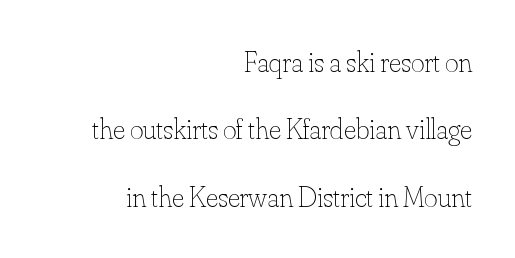
{"italic": "no", "bold": "no", "weight": "thin", "width": "normal", "stroke_contrast": "low", "x_height": "small", "monospaced": "no", "underline": "no", "align": "right", "line_spacing": "loose", "line_spacing_ratio": 2.32, "letter_spacing": "normal", "letter_spacing_em": 0.0, "glyph_px": 29}
